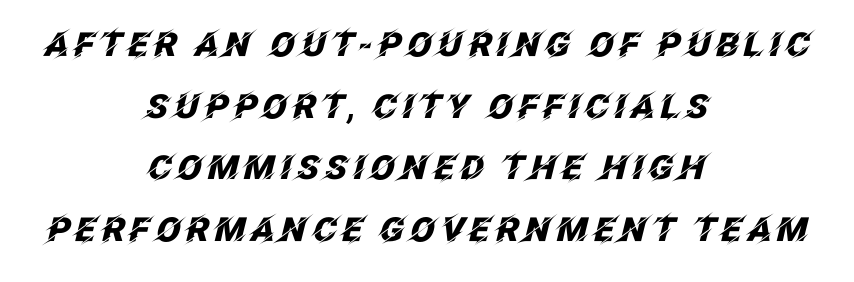
Layout note: lines centered. These lines are rendered in a variable-pitch font. In terms of weight, the rendering is a true, heavy bold. A typesetter would mark this as italic. The strip under each line holds only bare page.
